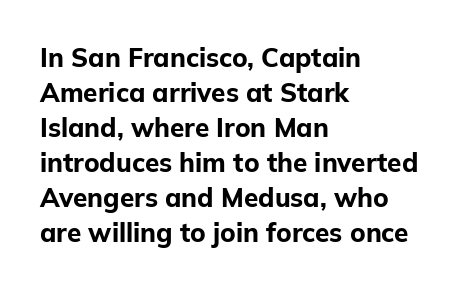
Spacing between characters is what you'd get straight out of the box. If you drew a line through each stem, it would be perfectly vertical. Which margin do the lines hug? The left one — the right edge is uneven. Leading: standard. Is the type bold? Yes — the strokes are clearly thick and heavy.
